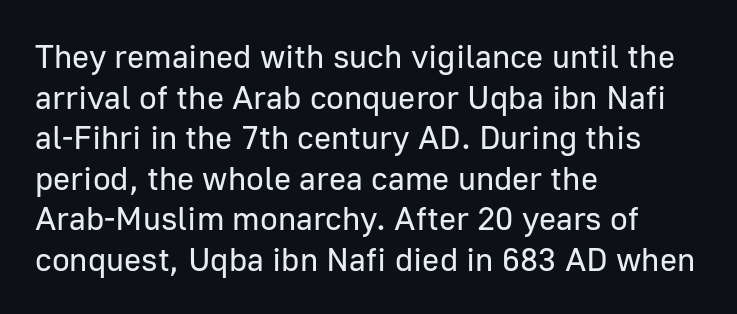
Every stem runs plumb, perpendicular to the baseline. Beneath every word, the page is bare. The weight would be labelled regular, book, light, or lighter still. The passage shown is typed in a proportional face where columns would drift. Stroke terminals: plain, sans-serif. Letter spacing: default.
